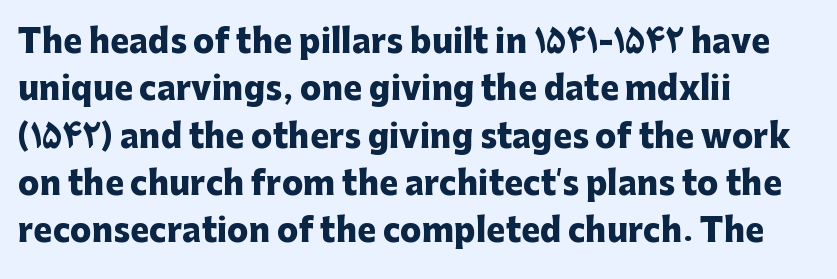
Q: Is the text bold? A: Yes.
Q: Is the text italic (slanted)? A: No, it is upright.
Q: Is the typeface a serif or a sans-serif typeface? A: Sans-serif.
Q: Is the text underlined? A: No.
Q: How is the paragraph aligned? A: Left-aligned.
Q: Is the spacing between letters normal or unusually wide? A: Normal.
Q: Is the spacing between lines tight, normal or loose? A: Normal.
Q: Width (condensed, normal, or wide)? A: Normal.
Q: Stroke contrast? A: Low.
Q: x-height? A: Medium.
Q: Monospaced? A: No.
